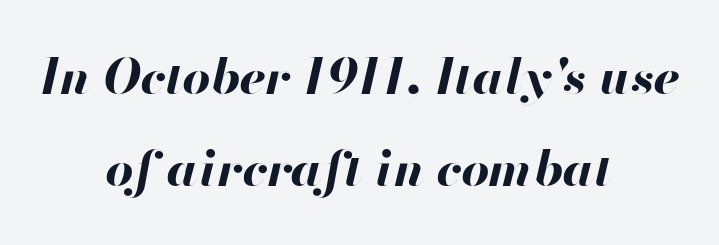
The glyphs look as if they've been sheared to an angle. Notice how the passage keeps no hard edge, just a central spine. Think of a printed novel: that variable character pitch is what you see here. Weight check: bold — yes, fully. Words appear dense and cohesive because spacing is normal. Underline: absent.
